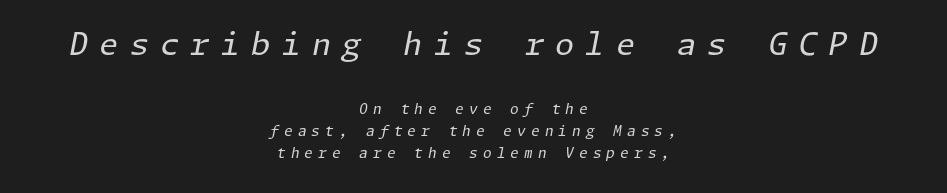
The image shows 31 px regular-weight type, italic (leaning right); set centered, normal line spacing (1.57x), unusually wide letter spacing (+0.36 em), not underlined; the first (top) block is 2.21x larger; low stroke contrast and a medium x-height.
